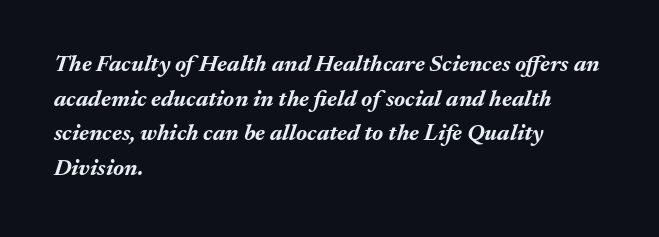
The image shows 23 px bold type, italic (leaning right); set left-aligned, normal line spacing (1.51x), normal letter spacing, not underlined.
